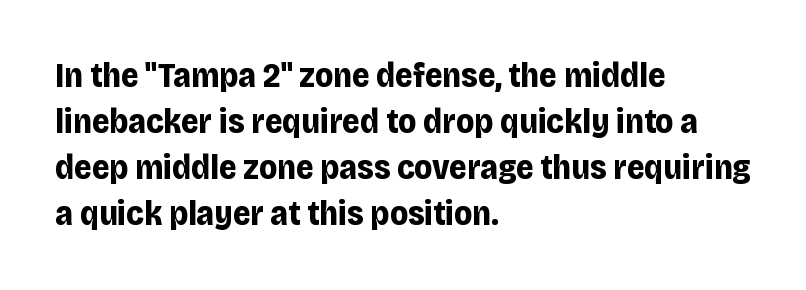
Q: Is the text bold? A: Yes.
Q: Is the text italic (slanted)? A: No, it is upright.
Q: Is the typeface a serif or a sans-serif typeface? A: Sans-serif.
Q: Is the text underlined? A: No.
Q: How is the paragraph aligned? A: Left-aligned.
Q: Is the spacing between letters normal or unusually wide? A: Normal.
Q: Is the spacing between lines tight, normal or loose? A: Normal.
Q: Width (condensed, normal, or wide)? A: Normal.
Q: Stroke contrast? A: Low.
Q: x-height? A: Large.
Q: Monospaced? A: No.
